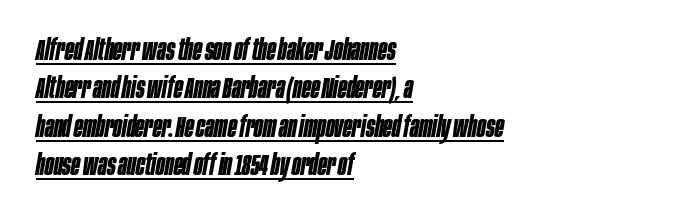
The image shows 29 px bold, condensed type, italic (leaning right); set left-aligned, normal line spacing (1.32x), normal letter spacing, underlined; low stroke contrast and a large x-height.
